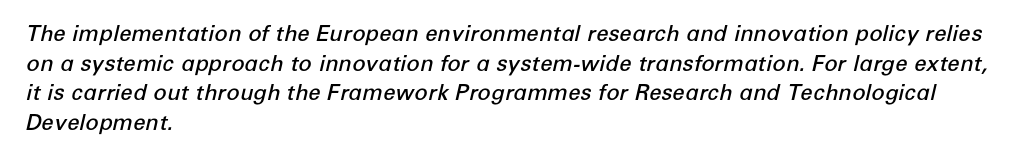
Heft: intermediate — a semibold. One glance says typical: line gaps are just what's usual. Here the glyphs are tracked normally, forming tight word shapes. The specimen omits any rule beneath the text block's lines.
